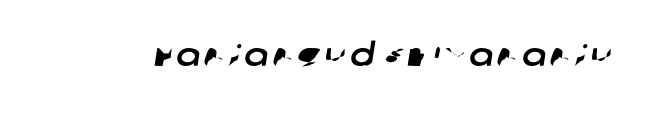
The words here are not underlined. No feet cap the strokes, marking this as sans-serif type. Looks like regular typesetting: each glyph gets only the width it needs.
